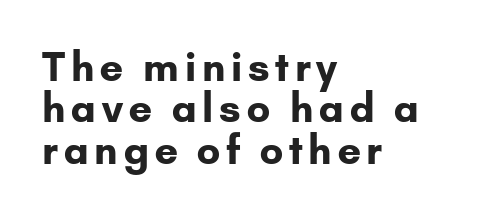
Q: Is the text bold? A: Yes.
Q: Is the text italic (slanted)? A: No, it is upright.
Q: Is the typeface a serif or a sans-serif typeface? A: Sans-serif.
Q: Is the text underlined? A: No.
Q: How is the paragraph aligned? A: Left-aligned.
Q: Is the spacing between lines tight, normal or loose? A: Tight.
Q: Width (condensed, normal, or wide)? A: Normal.
Q: Stroke contrast? A: Low.
Q: x-height? A: Small.
Q: Monospaced? A: No.
